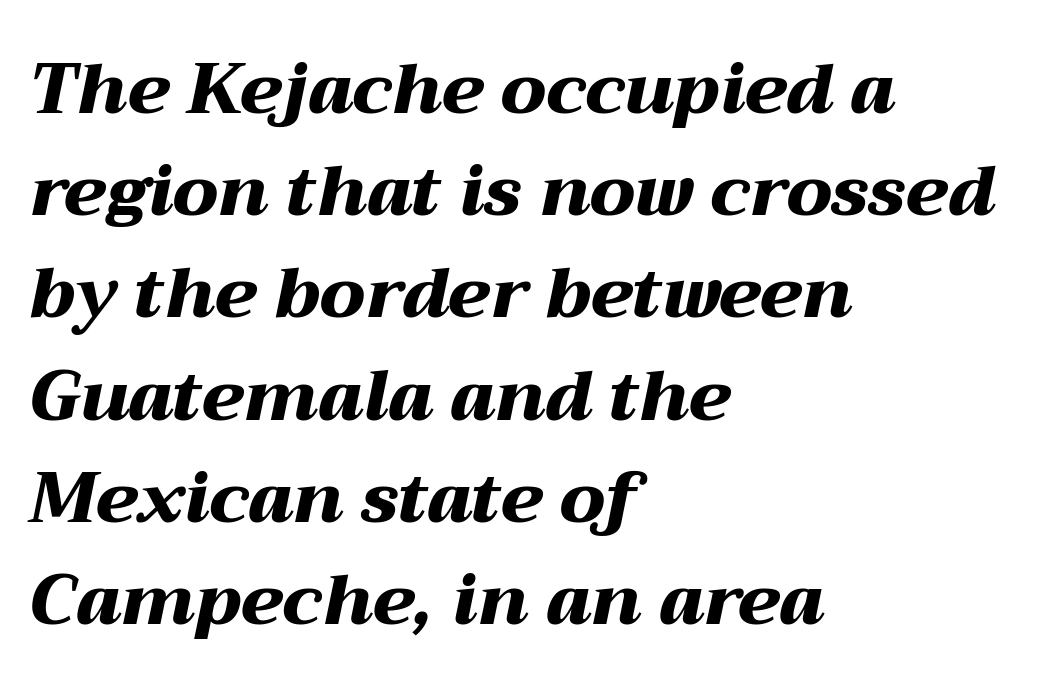
Is there much room between lines? A standard amount, neither cramped nor airy. The words here are not underlined. Reading down the block, your eye returns to a fixed left position each line. What weight is shown? A full bold with thick strokes. Nobody touched the tracking dial on this one.
